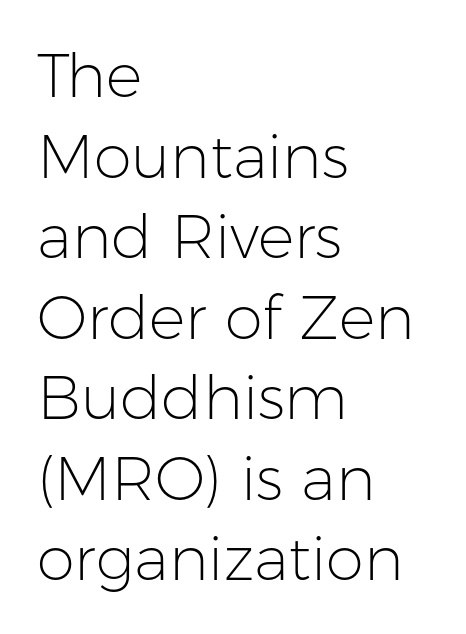
{"serif": "no", "italic": "no", "bold": "no", "weight": "light", "width": "normal", "stroke_contrast": "low", "x_height": "medium", "monospaced": "no", "underline": "no", "align": "left", "line_spacing": "normal", "line_spacing_ratio": 1.32, "letter_spacing": "normal", "letter_spacing_em": 0.0, "glyph_px": 61}
